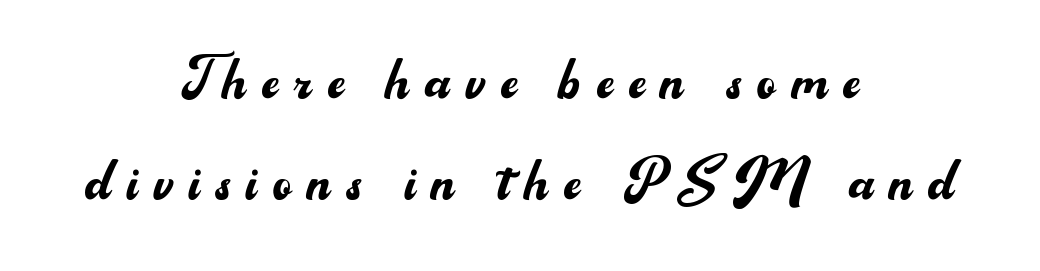
Letters have the restrained weight of plain body copy at most. The strip under each line holds only bare page. Serifs: no, the terminals of the letterforms are clean.
